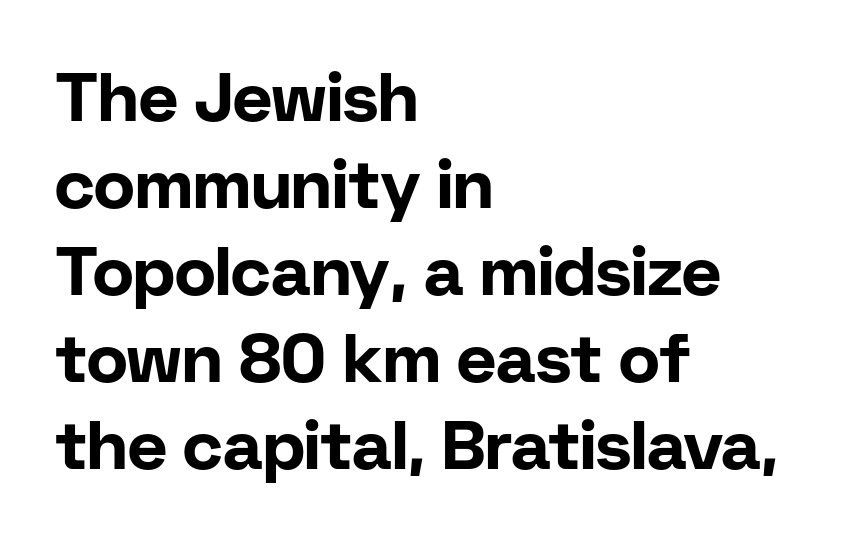
Q: Is the text bold? A: Yes.
Q: Is the text italic (slanted)? A: No, it is upright.
Q: Is the typeface a serif or a sans-serif typeface? A: Sans-serif.
Q: Is the text underlined? A: No.
Q: How is the paragraph aligned? A: Left-aligned.
Q: Is the spacing between letters normal or unusually wide? A: Normal.
Q: Is the spacing between lines tight, normal or loose? A: Normal.
Q: Width (condensed, normal, or wide)? A: Normal.
Q: Stroke contrast? A: Low.
Q: x-height? A: Medium.
Q: Monospaced? A: No.
